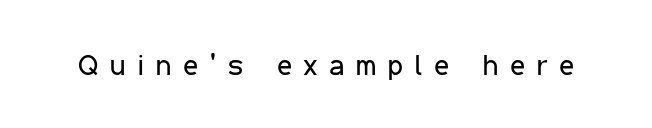
{"serif": "no", "italic": "no", "bold": "no", "weight": "regular", "width": "condensed", "stroke_contrast": "low", "x_height": "medium", "monospaced": "no", "underline": "no", "letter_spacing": "wide", "letter_spacing_em": 0.41, "glyph_px": 29}
